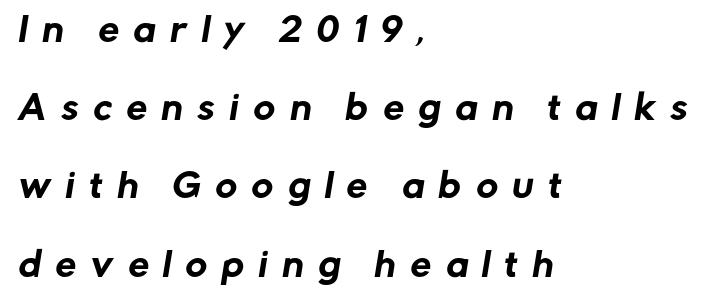
{"serif": "no", "width": "normal", "stroke_contrast": "low", "x_height": "medium", "monospaced": "no", "underline": "no", "align": "left", "line_spacing": "loose", "line_spacing_ratio": 2.37, "letter_spacing": "wide", "letter_spacing_em": 0.45, "glyph_px": 33}
